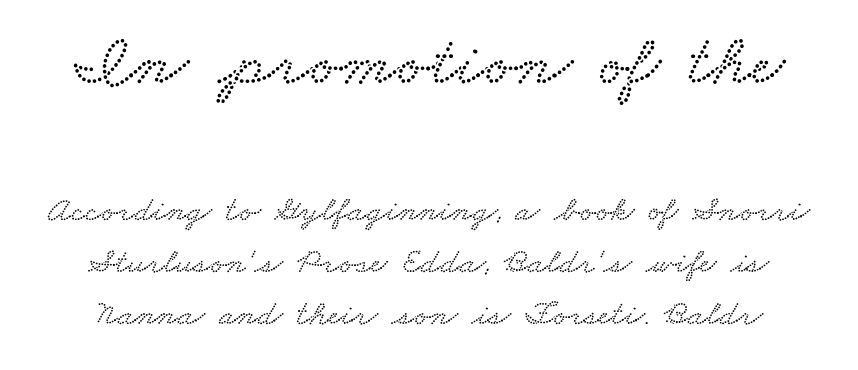
Anything drawn beneath the words? Only blank space. Notice how descenders clear the ascenders below comfortably — that's standard leading. The rendering shrinks the type as you move from the upper chunk to the lower. Short note: letters normally spaced. This sample has the flowing, uneven cadence of proportional lettering.
